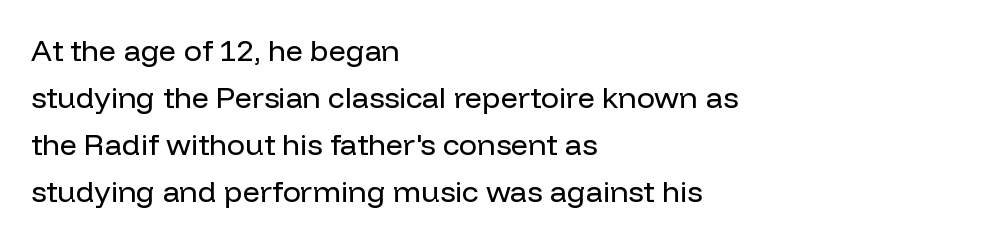
Spacing between characters is what you'd get straight out of the box. Underlining? Definitely not there. Line beginnings align vertically; line endings do not. Posture: straight, roman, zero tilt.
